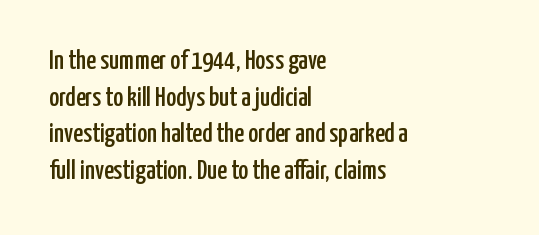
The image shows 27 px text type, upright; set left-aligned, normal line spacing (1.36x), normal letter spacing, not underlined.
